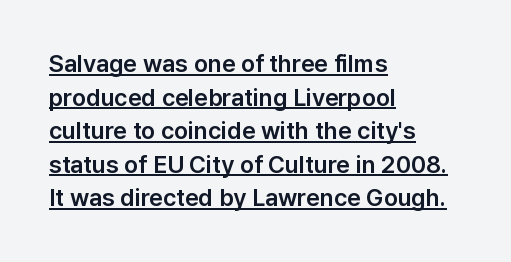
Italic: no, the glyphs are upright roman. Tracking here is standard; glyphs follow each other at the usual distance. One glance says typical: line gaps are just what's usual. Check the space under the baseline: a stroke is drawn there.
